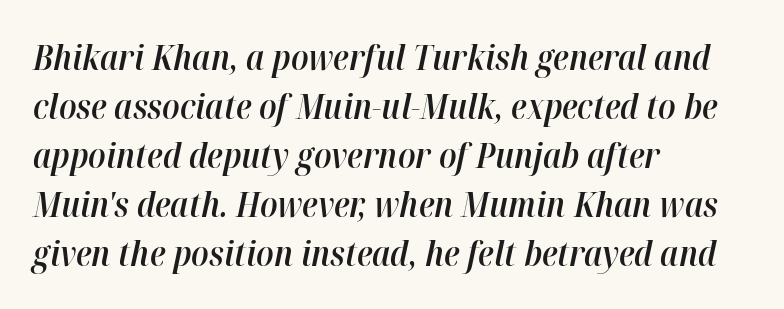
The lines in this sample share a left origin and differ only in where they stop. You can tell it's italic because the verticals aren't actually vertical. This sample has the flowing, uneven cadence of proportional lettering. The rendering uses a moderate line-height, typical for paragraphs.
